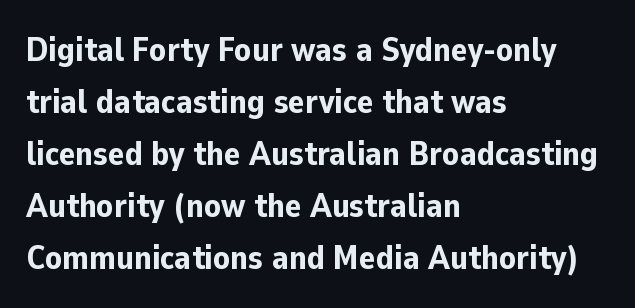
Q: Is the text bold? A: Yes.
Q: Is the text italic (slanted)? A: No, it is upright.
Q: Is the typeface a serif or a sans-serif typeface? A: Sans-serif.
Q: Is the text underlined? A: No.
Q: How is the paragraph aligned? A: Left-aligned.
Q: Is the spacing between letters normal or unusually wide? A: Normal.
Q: Is the spacing between lines tight, normal or loose? A: Normal.
Q: Width (condensed, normal, or wide)? A: Normal.
Q: Stroke contrast? A: Low.
Q: x-height? A: Medium.
Q: Monospaced? A: No.
